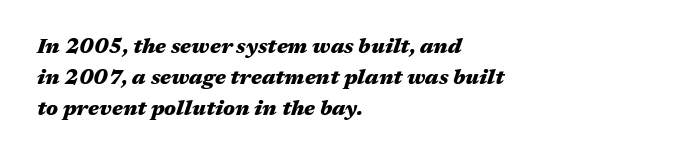
Q: Is the text bold? A: Yes.
Q: Is the text italic (slanted)? A: Yes, it leans right by about 17 degrees.
Q: Is the text underlined? A: No.
Q: How is the paragraph aligned? A: Left-aligned.
Q: Is the spacing between letters normal or unusually wide? A: Normal.
Q: Is the spacing between lines tight, normal or loose? A: Normal.
